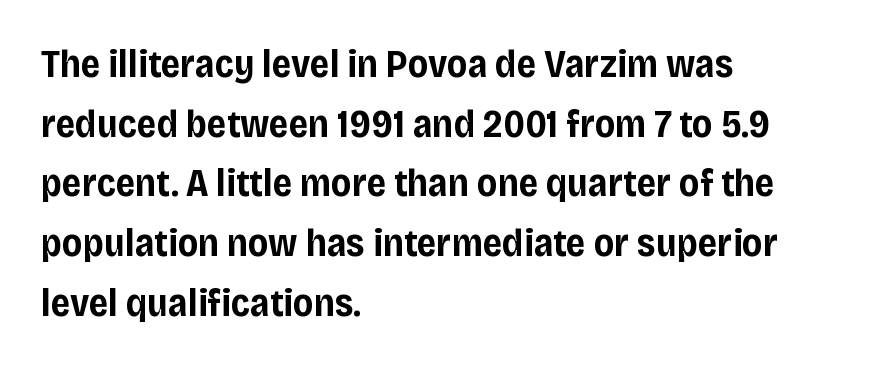
A typesetter would call this proportional, since set widths differ per character. Short and long lines alike share a common starting point at left. A dark, heavy texture on the line: the type is bold. Observe the absence of serifs on each vertical stroke in this sample. Check the space under the baseline: it is left empty. Vertically, the passage feels balanced, rows spaced as you'd expect.
